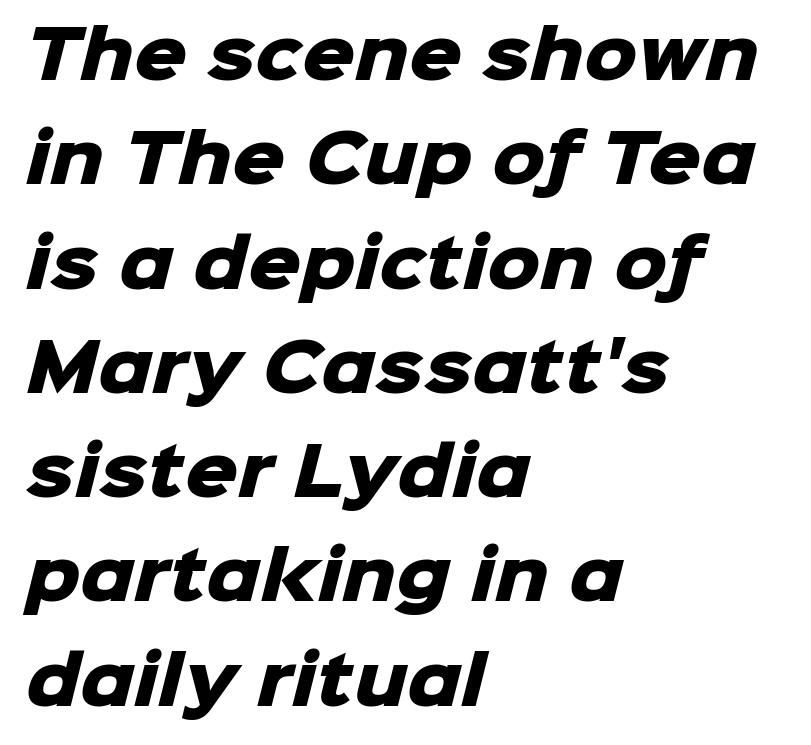
The image shows 66 px heavy sans-serif type; set left-aligned, normal line spacing (1.58x), normal letter spacing, not underlined; low stroke contrast and a medium x-height.
